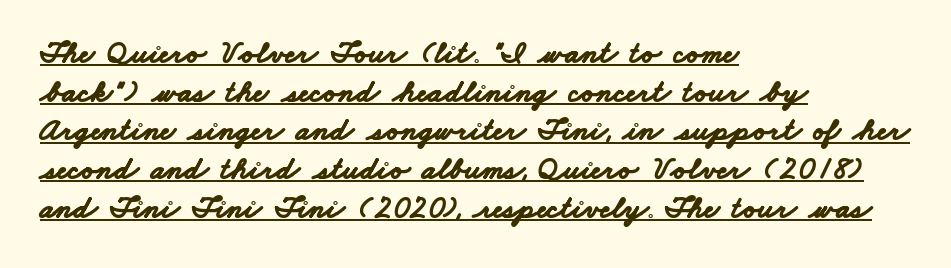
The image shows 32 px bold, wide sans-serif type; set left-aligned, line spacing 1.21x, normal letter spacing, underlined; low stroke contrast and a small x-height.
